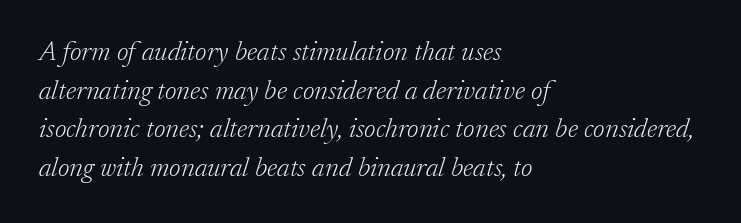
The image shows 28 px light serif type, italic (leaning right); set left-aligned, normal line spacing (1.38x), normal letter spacing, not underlined; low stroke contrast and a small x-height.
